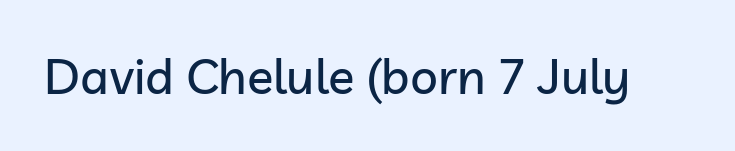
The image shows 49 px sans-serif type, upright; set normal letter spacing, not underlined; low stroke contrast and a medium x-height.
